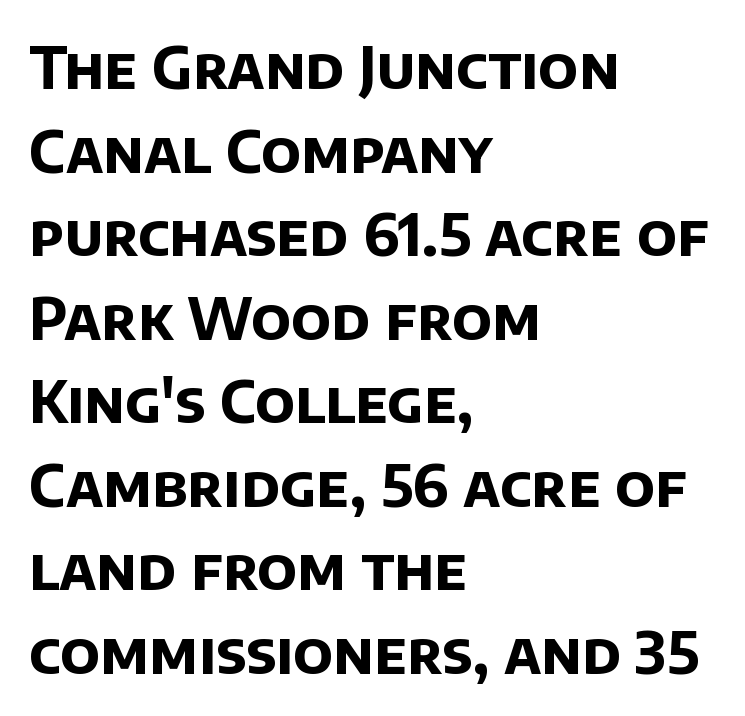
The letters advance in unequal steps, a hallmark of proportional type. Strong, thick strokes mark this as bold type. Characters follow at the spacing the type designer built in. Descenders hang freely into open space. Layout note: lines flush left. Letterform terminals end flat and unadorned throughout the passage.
